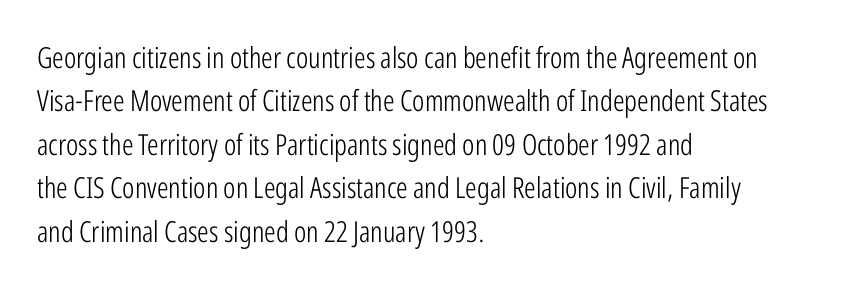
Here the designer chose a conventional face with non-uniform glyph widths. A typesetter would label this face a sans. This sample uses an upright cut, with every glyph sitting square on the baseline. Alignment: flush left. Any mark beneath the type? The region is blank.
